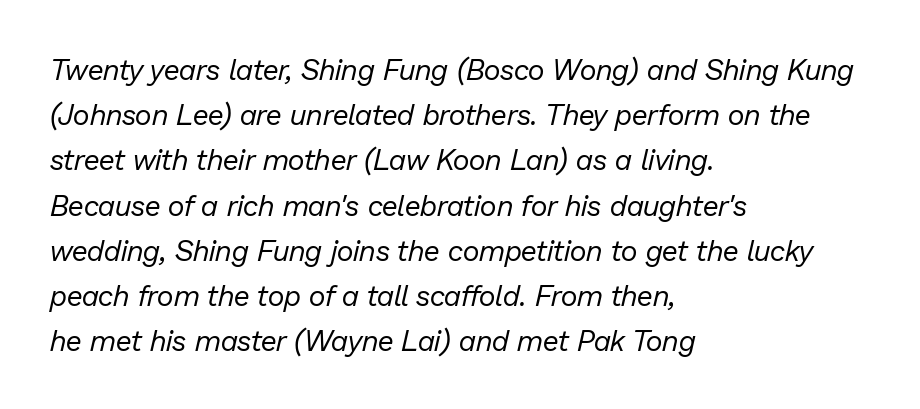
{"italic": "yes", "lean": "right", "slant_degrees": 13, "bold": "no", "weight": "regular", "width": "normal", "stroke_contrast": "low", "x_height": "medium", "monospaced": "no", "underline": "no", "align": "left", "line_spacing": "normal", "line_spacing_ratio": 1.56, "letter_spacing": "normal", "letter_spacing_em": 0.0, "glyph_px": 29}
